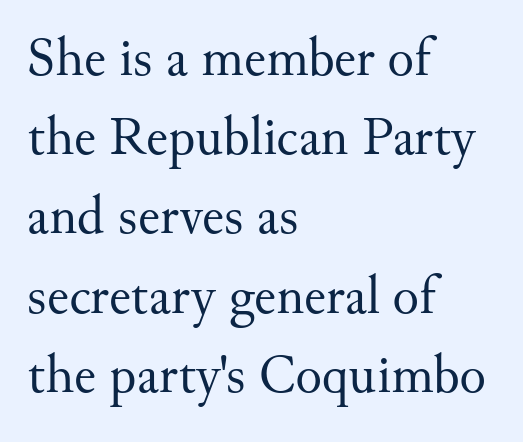
The image shows 55 px regular-weight serif type, upright; set left-aligned, normal line spacing (1.44x), normal letter spacing, not underlined; medium stroke contrast and a small x-height.
